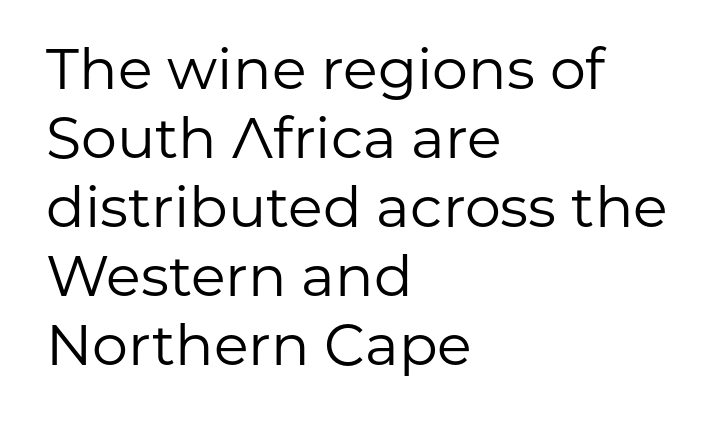
The image shows 57 px regular-weight sans-serif type, upright; set left-aligned, line spacing 1.21x, normal letter spacing, not underlined; low stroke contrast and a medium x-height.
